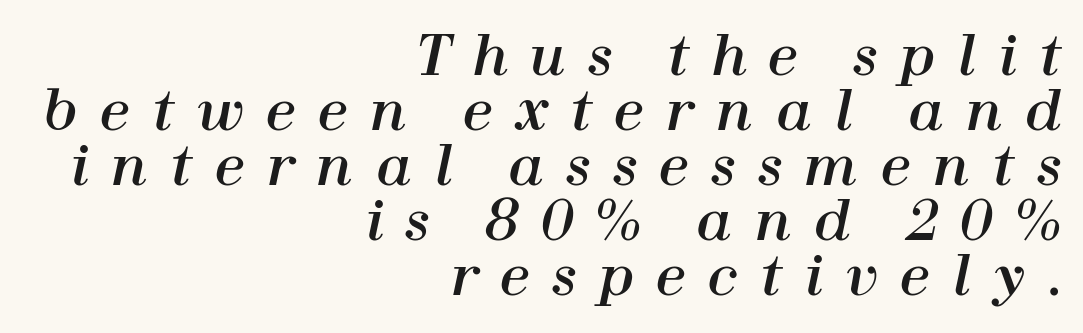
Cramped leading. The letters advance in unequal steps, a hallmark of proportional type. Glyph-to-glyph distance is far greater than everyday printed text. The rendering applies a slant to the glyphs.
